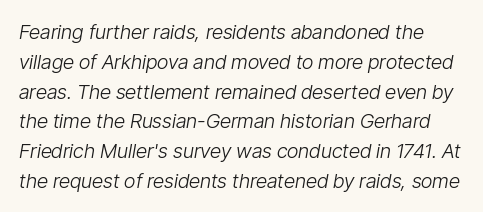
Q: Is the text bold? A: No.
Q: Is the text italic (slanted)? A: Yes, it leans right by about 9 degrees.
Q: Is the text underlined? A: No.
Q: Is the spacing between letters normal or unusually wide? A: Normal.
Q: Is the spacing between lines tight, normal or loose? A: Normal.
